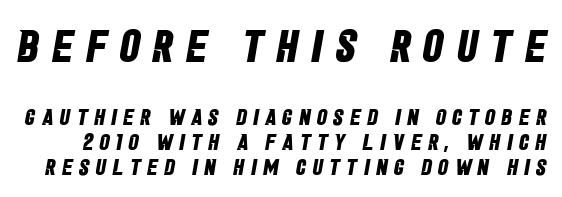
You could not count columns in this text — the font is proportionally spaced. I'd describe the lettering as bold — thick and assertive. The gap between lines stays unmarked. This layout puts the oversized block above and the modest block below.
